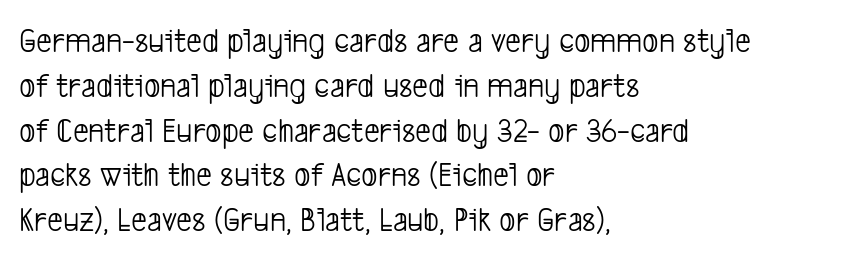
{"serif": "no", "bold": "no", "weight": "light", "width": "condensed", "stroke_contrast": "low", "x_height": "medium", "monospaced": "no", "underline": "no", "align": "left", "line_spacing": "normal", "line_spacing_ratio": 1.28, "letter_spacing": "normal", "letter_spacing_em": 0.0, "glyph_px": 35}
